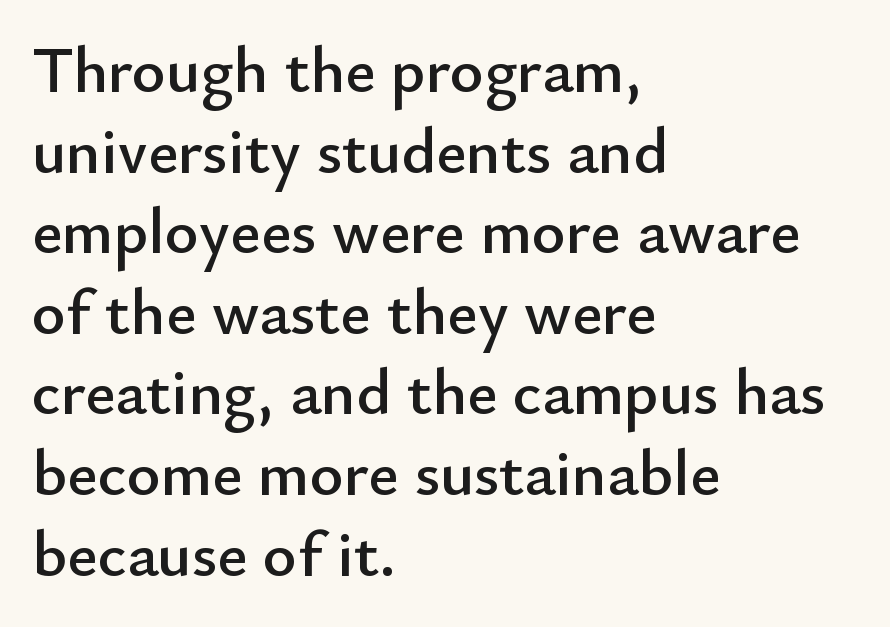
Q: Is the text italic (slanted)? A: No, it is upright.
Q: Is the typeface a serif or a sans-serif typeface? A: Sans-serif.
Q: Is the text underlined? A: No.
Q: How is the paragraph aligned? A: Left-aligned.
Q: Is the spacing between letters normal or unusually wide? A: Normal.
Q: Width (condensed, normal, or wide)? A: Normal.
Q: Stroke contrast? A: Low.
Q: x-height? A: Small.
Q: Monospaced? A: No.
